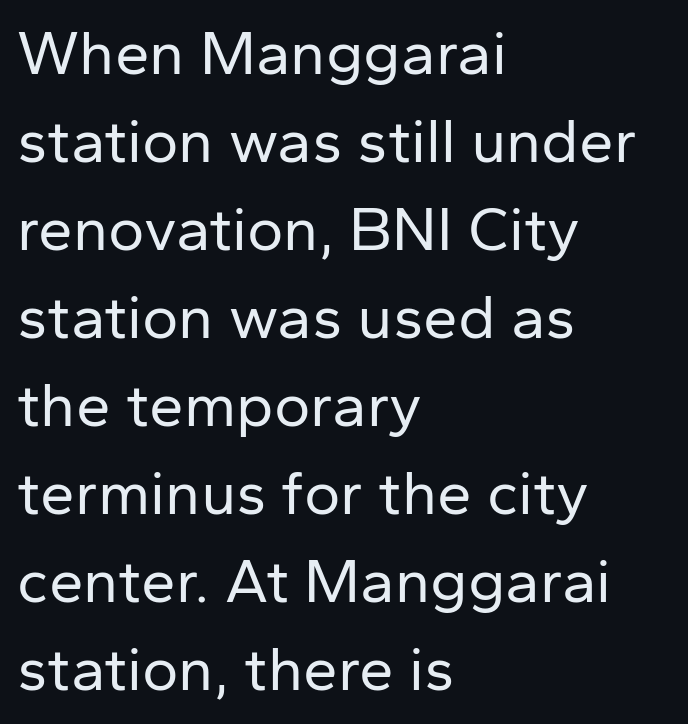
{"serif": "no", "italic": "no", "bold": "no", "weight": "regular", "width": "normal", "stroke_contrast": "low", "x_height": "medium", "monospaced": "no", "underline": "no", "align": "left", "line_spacing": "normal", "line_spacing_ratio": 1.42, "letter_spacing": "normal", "letter_spacing_em": 0.0, "glyph_px": 62}
